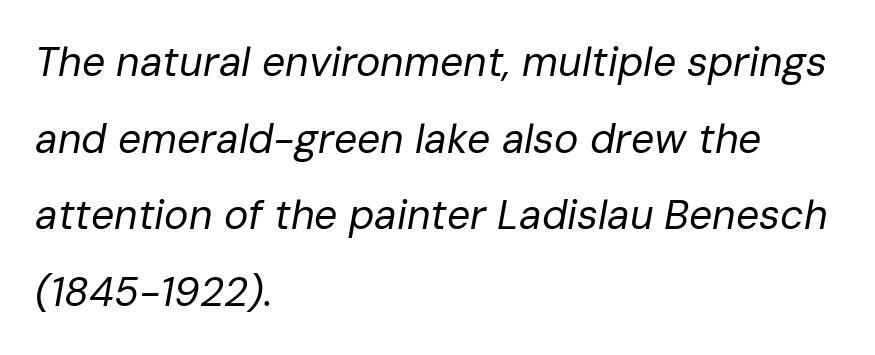
{"italic": "yes", "lean": "right", "slant_degrees": 10, "bold": "no", "weight": "regular", "width": "normal", "stroke_contrast": "low", "x_height": "medium", "monospaced": "no", "underline": "no", "align": "left", "line_spacing_ratio": 1.87, "letter_spacing": "normal", "letter_spacing_em": 0.0, "glyph_px": 41}
